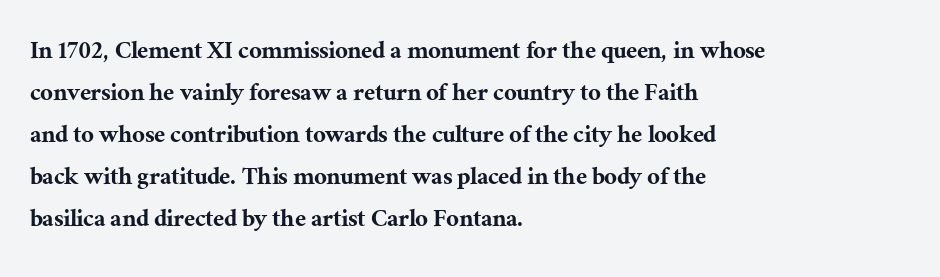
The image shows 28 px serif type, upright; set left-aligned, normal line spacing (1.5x), normal letter spacing, not underlined; medium stroke contrast and a medium x-height.
